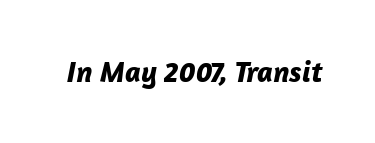
{"italic": "yes", "lean": "right", "slant_degrees": 12, "bold": "yes", "weight": "bold", "width": "normal", "stroke_contrast": "low", "x_height": "medium", "monospaced": "no", "underline": "no", "letter_spacing": "normal", "letter_spacing_em": 0.0, "glyph_px": 30}
